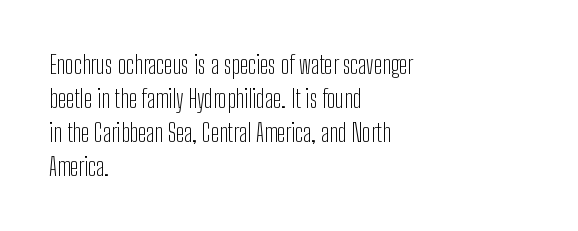
Q: Is the text bold? A: No.
Q: Is the text italic (slanted)? A: No, it is upright.
Q: Is the text underlined? A: No.
Q: How is the paragraph aligned? A: Left-aligned.
Q: Is the spacing between letters normal or unusually wide? A: Normal.
Q: Is the spacing between lines tight, normal or loose? A: Normal.
